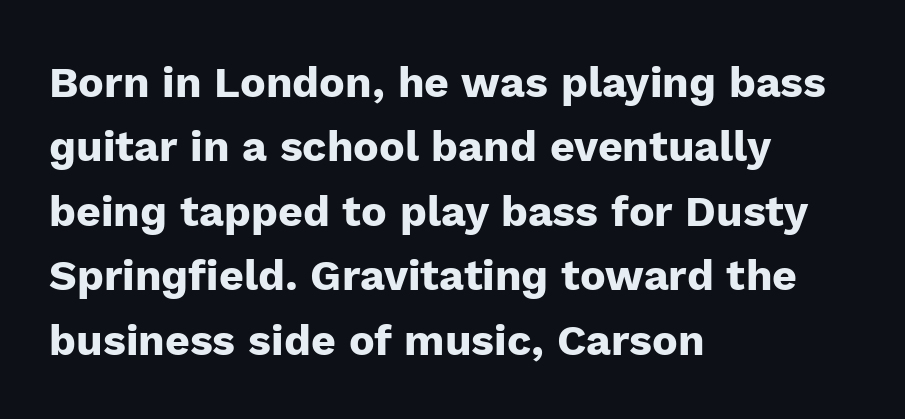
{"serif": "no", "italic": "no", "bold": "yes", "weight": "heavy", "width": "normal", "stroke_contrast": "low", "x_height": "medium", "monospaced": "no", "underline": "no", "align": "left", "line_spacing": "normal", "line_spacing_ratio": 1.5, "letter_spacing": "normal", "letter_spacing_em": 0.0, "glyph_px": 43}
